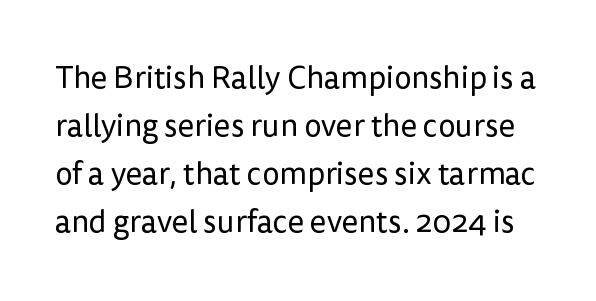
{"serif": "no", "italic": "no", "bold": "no", "weight": "regular", "width": "normal", "stroke_contrast": "low", "x_height": "medium", "monospaced": "no", "underline": "no", "line_spacing": "normal", "line_spacing_ratio": 1.55, "letter_spacing": "normal", "letter_spacing_em": 0.0, "glyph_px": 31}
